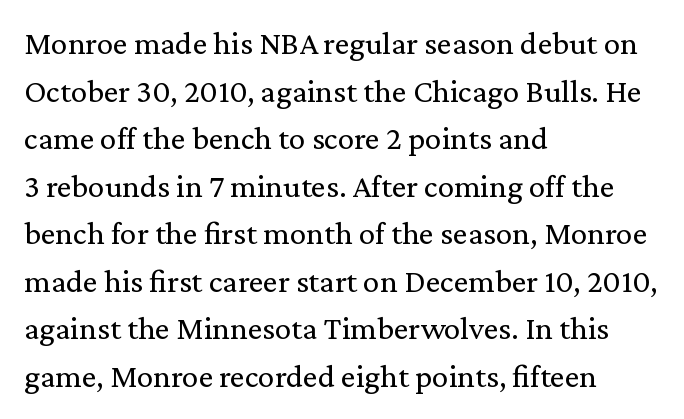
Q: Is the text bold? A: No.
Q: Is the text italic (slanted)? A: No, it is upright.
Q: Is the typeface a serif or a sans-serif typeface? A: Serif.
Q: Is the text underlined? A: No.
Q: How is the paragraph aligned? A: Left-aligned.
Q: Is the spacing between letters normal or unusually wide? A: Normal.
Q: Is the spacing between lines tight, normal or loose? A: Normal.
Q: Width (condensed, normal, or wide)? A: Normal.
Q: Stroke contrast? A: Medium.
Q: x-height? A: Medium.
Q: Monospaced? A: No.
